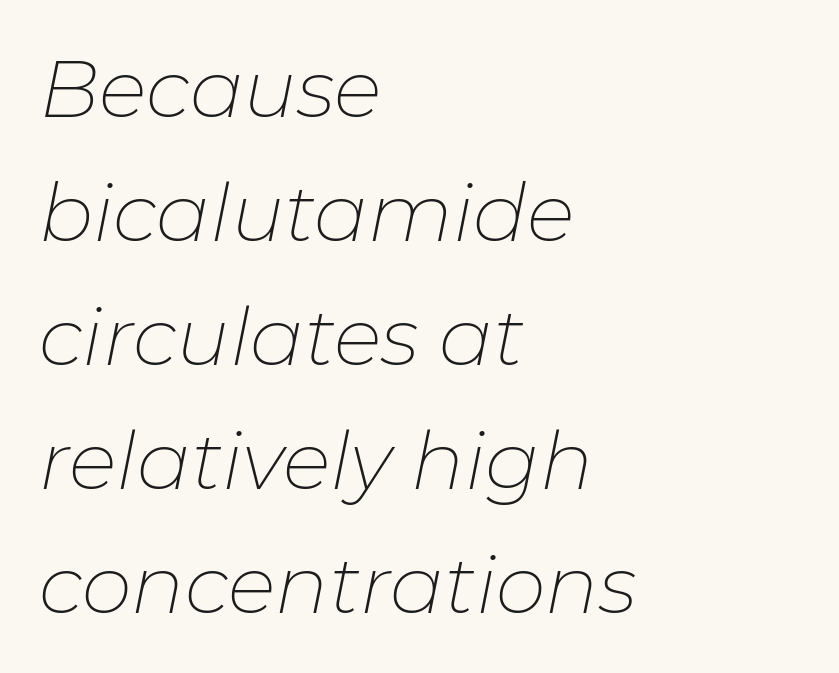
Does the leading feel generous? No, just average. These glyphs show unthickened strokes, regular width or finer. The passage shown leans; its letterforms are oblique. Nobody drew a line under any word here. The paragraph has a hard left edge and a soft right edge. The passage shown has conventional tracking throughout.
